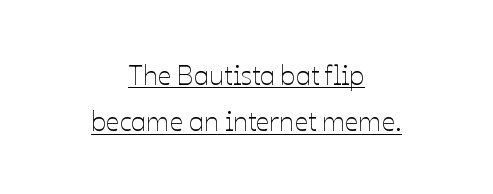
Is there an underline? Yes — a line sits under the letters. A quiet, ordinary-to-light weight characterises the typeface. Which margin do the lines hug? Neither — every line sits in the middle. The letterforms sit shoulder to shoulder at normal distance. Every character sits straight up, as roman type does.
